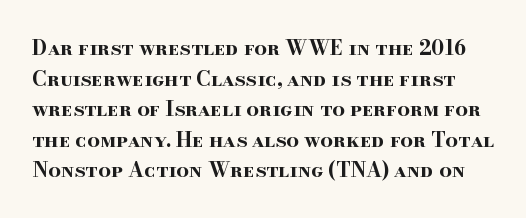
{"italic": "no", "bold": "yes", "underline": "no", "line_spacing": "normal", "line_spacing_ratio": 1.53, "letter_spacing": "normal", "letter_spacing_em": 0.0, "glyph_px": 20}
